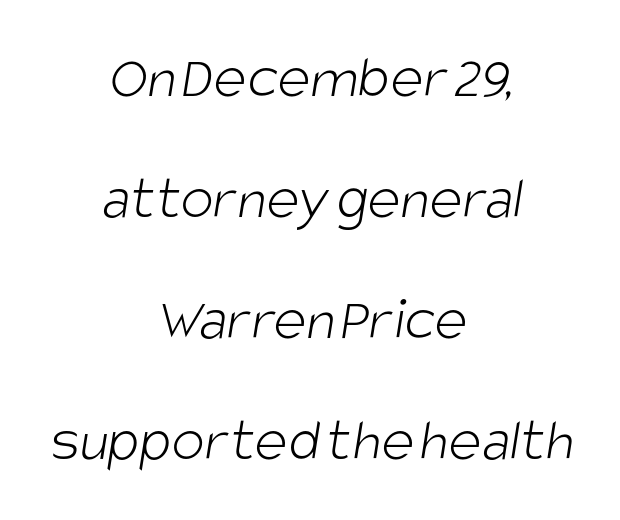
The rendering uses a large line-height, opening up the rows. Regarding serifs, this sample does without them. The gap between lines stays unmarked. Glyph-to-glyph distance matches everyday printed text. This sample has the flowing, uneven cadence of proportional lettering. The paragraph shown floats in the horizontal middle.
